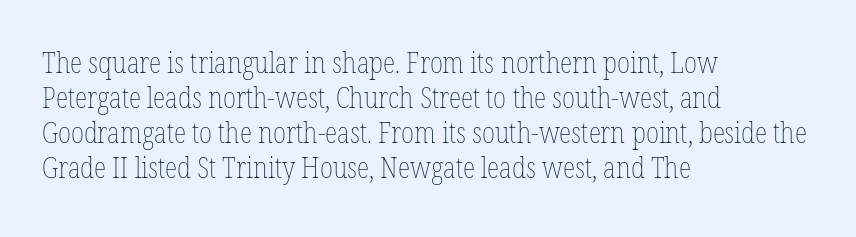
The image shows 29 px thin, condensed type, upright; set left-aligned, line spacing 1.21x, normal letter spacing, not underlined; low stroke contrast and a medium x-height.
